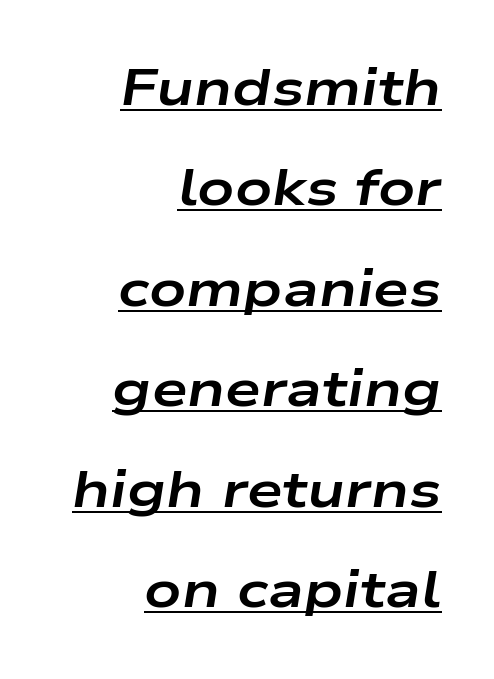
The image shows 51 px bold, wide type, italic (leaning right); set right-aligned, loose line spacing (1.97x), normal letter spacing, underlined; low stroke contrast and a medium x-height.
